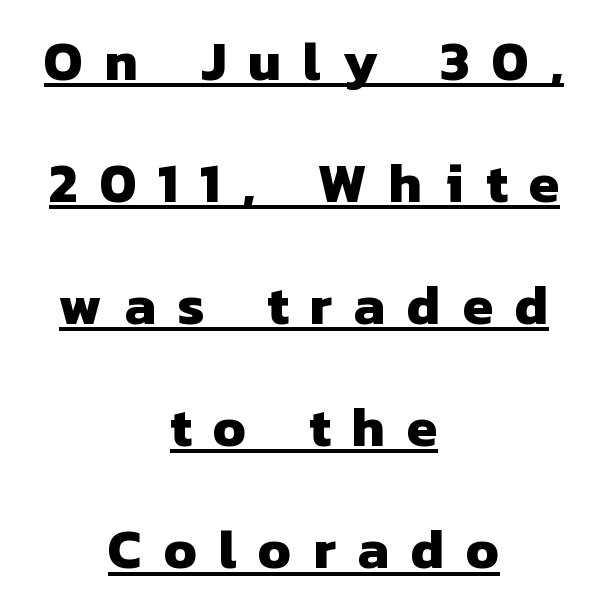
The image shows 55 px heavy sans-serif type; set centered, loose line spacing (2.22x), unusually wide letter spacing (+0.4 em), underlined; low stroke contrast and a medium x-height.
